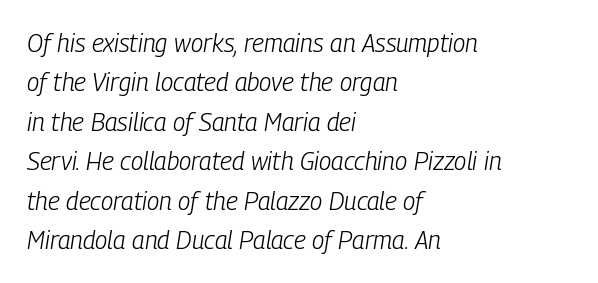
{"italic": "yes", "lean": "right", "slant_degrees": 9, "bold": "no", "underline": "no", "align": "left", "line_spacing": "normal", "line_spacing_ratio": 1.58, "letter_spacing": "normal", "letter_spacing_em": 0.0, "glyph_px": 25}
